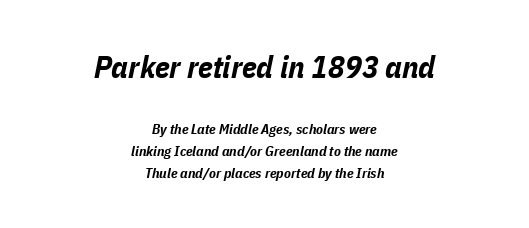
Q: Is the text bold? A: Yes.
Q: Is the text italic (slanted)? A: Yes, it leans right by about 11 degrees.
Q: Is the text underlined? A: No.
Q: How is the paragraph aligned? A: Centered.
Q: Is the spacing between letters normal or unusually wide? A: Normal.
Q: Is the spacing between lines tight, normal or loose? A: Normal.
Q: Which block of text is set in a larger size, the first (top) or the second (bottom)? A: The first (top) one.
Q: Width (condensed, normal, or wide)? A: Condensed.
Q: Stroke contrast? A: Low.
Q: x-height? A: Medium.
Q: Monospaced? A: No.
